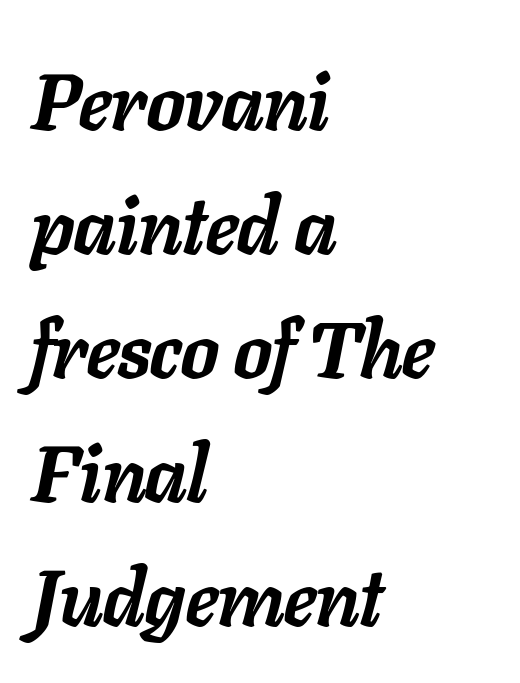
Looks like regular typesetting: each glyph gets only the width it needs. The passage shown leans; its letterforms are oblique. Leading: standard. Chunky letters — that's bold for sure.
